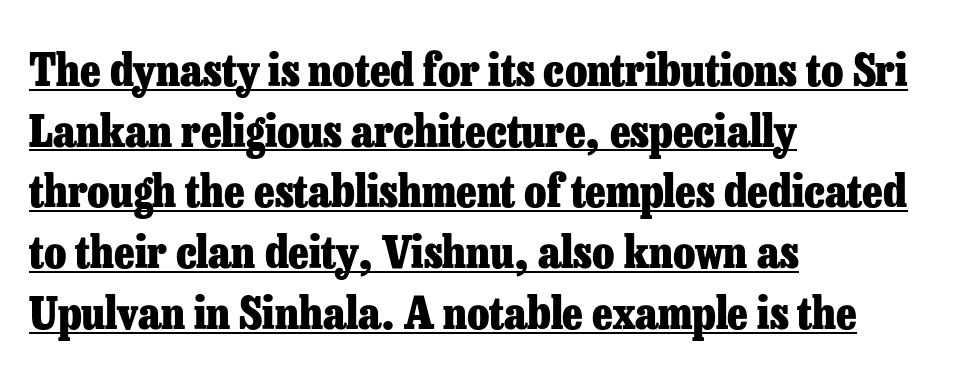
{"serif": "yes", "italic": "no", "bold": "yes", "weight": "heavy", "width": "normal", "stroke_contrast": "low", "x_height": "medium", "monospaced": "no", "underline": "yes", "align": "left", "line_spacing": "normal", "line_spacing_ratio": 1.35, "letter_spacing": "normal", "letter_spacing_em": 0.0, "glyph_px": 45}
